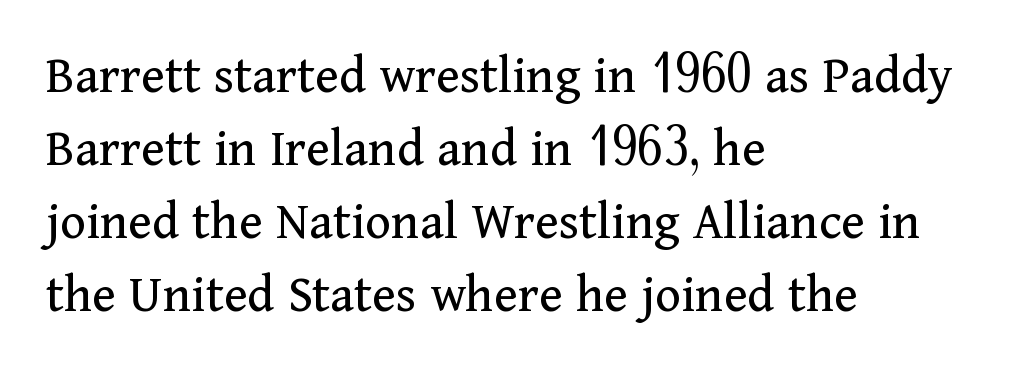
Q: Is the text bold? A: No.
Q: Is the text italic (slanted)? A: No, it is upright.
Q: Is the typeface a serif or a sans-serif typeface? A: Serif.
Q: Is the text underlined? A: No.
Q: How is the paragraph aligned? A: Left-aligned.
Q: Is the spacing between letters normal or unusually wide? A: Normal.
Q: Is the spacing between lines tight, normal or loose? A: Normal.
Q: Width (condensed, normal, or wide)? A: Normal.
Q: Stroke contrast? A: Medium.
Q: x-height? A: Medium.
Q: Monospaced? A: No.
